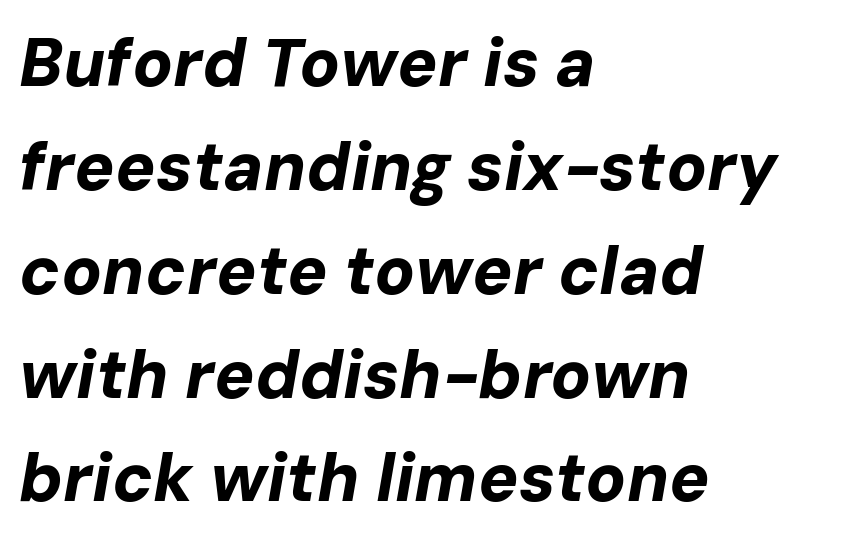
The image shows 67 px bold type, italic (leaning right); set left-aligned, normal line spacing (1.55x), normal letter spacing, not underlined; low stroke contrast and a medium x-height.
